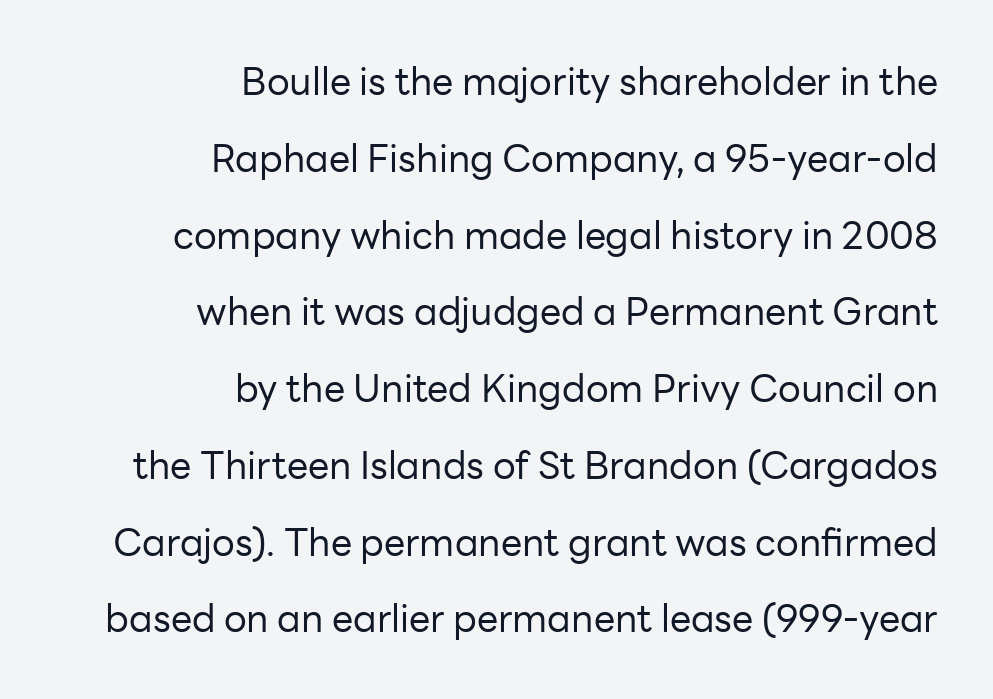
{"serif": "no", "italic": "no", "bold": "no", "weight": "regular", "width": "normal", "stroke_contrast": "low", "x_height": "medium", "monospaced": "no", "underline": "no", "align": "right", "line_spacing": "loose", "line_spacing_ratio": 2.02, "letter_spacing": "normal", "letter_spacing_em": 0.0, "glyph_px": 38}
